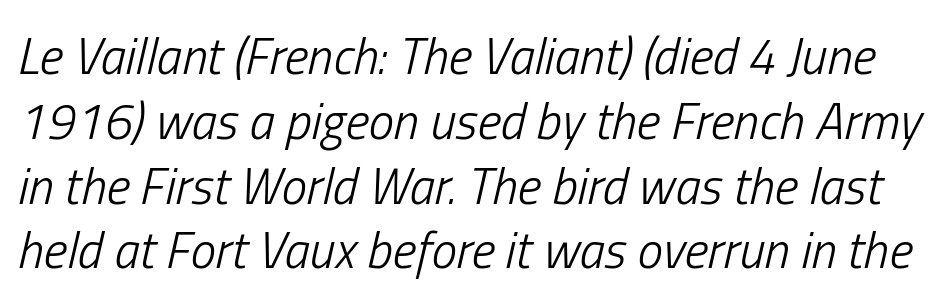
The foot of each line stays bare and open. Observe the ordinary spacing: letters are neighbours, not strangers. No extra ink here — the face is not bold. Summary of vertical rhythm: regular, with standard interline spacing. Notice how the stems are inclined rather than vertical — that's the hallmark of italics. Note the varied advance widths — an 'i' is clearly narrower than an 'm'.
